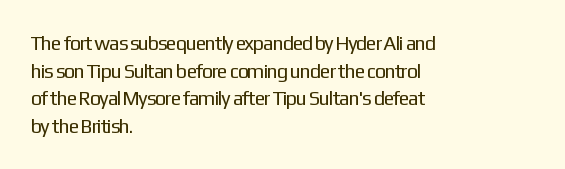
The image shows 20 px text type, upright; set left-aligned, normal line spacing (1.38x), normal letter spacing, not underlined.
